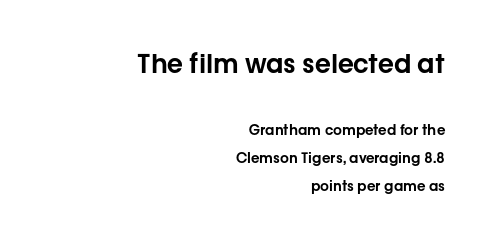
Q: Is the text italic (slanted)? A: No, it is upright.
Q: Is the text underlined? A: No.
Q: How is the paragraph aligned? A: Right-aligned.
Q: Is the spacing between letters normal or unusually wide? A: Normal.
Q: Is the spacing between lines tight, normal or loose? A: Loose.
Q: Which block of text is set in a larger size, the first (top) or the second (bottom)? A: The first (top) one.
